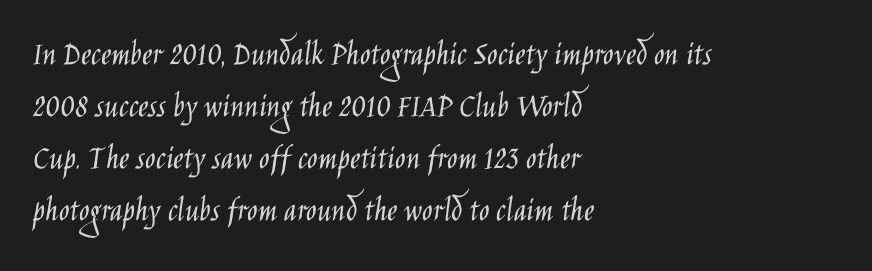
The image shows 35 px light, condensed sans-serif type; set left-aligned, normal line spacing (1.49x), normal letter spacing, not underlined; low stroke contrast and a large x-height.
